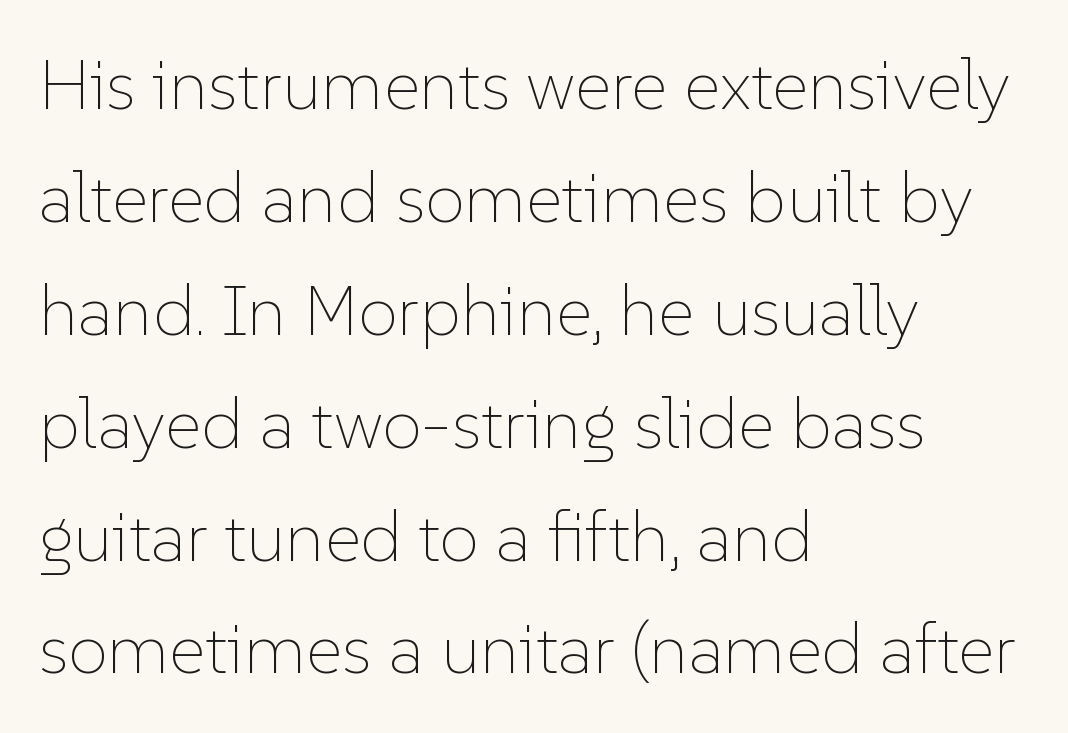
The passage shown is not underscored anywhere. The font sits on the lighter half of the weight spectrum, regular included. The face used here is proportionally spaced, like ordinary book or web type. These lines keep a tight, regular rhythm from letter to letter.
